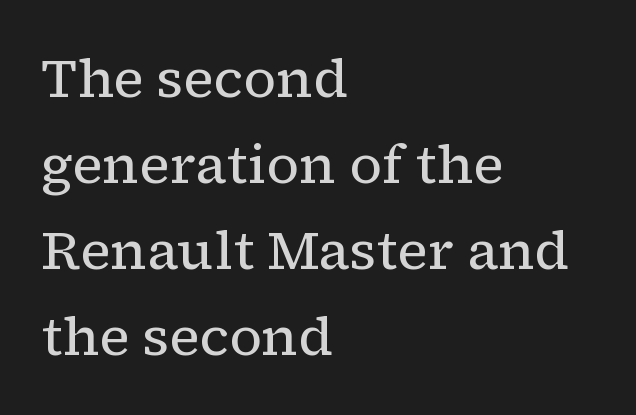
The image shows 54 px regular-weight serif type, upright; set left-aligned, normal line spacing (1.59x), normal letter spacing, not underlined; low stroke contrast and a medium x-height.
